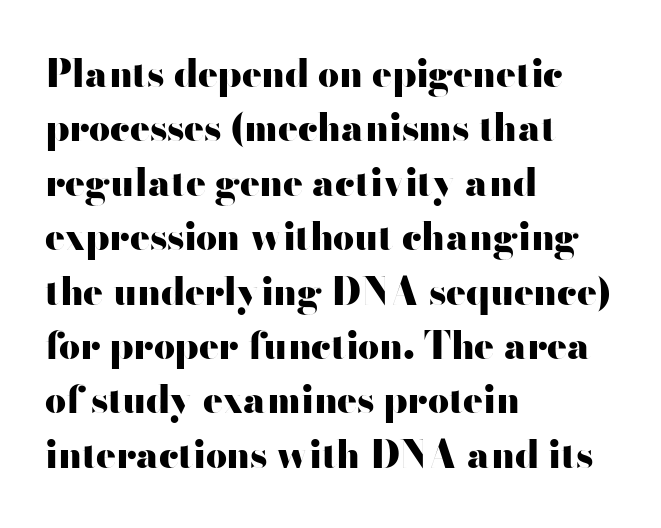
{"italic": "no", "bold": "yes", "weight": "heavy", "width": "wide", "stroke_contrast": "high", "x_height": "small", "monospaced": "no", "underline": "no", "align": "left", "line_spacing": "normal", "line_spacing_ratio": 1.47, "letter_spacing": "normal", "letter_spacing_em": 0.0, "glyph_px": 37}
